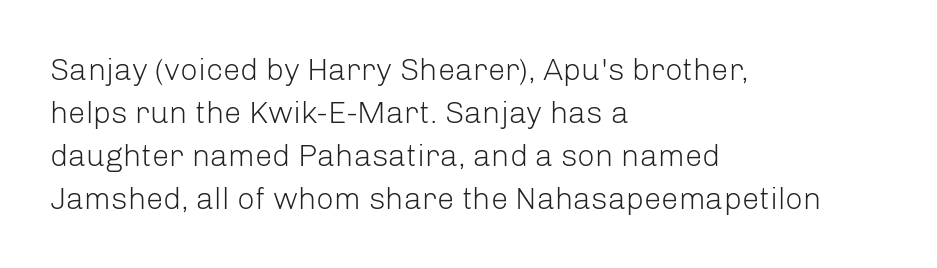
{"serif": "no", "italic": "no", "bold": "no", "weight": "light", "width": "normal", "stroke_contrast": "low", "x_height": "medium", "monospaced": "no", "underline": "no", "align": "left", "line_spacing": "normal", "line_spacing_ratio": 1.39, "letter_spacing": "normal", "letter_spacing_em": 0.0, "glyph_px": 31}
